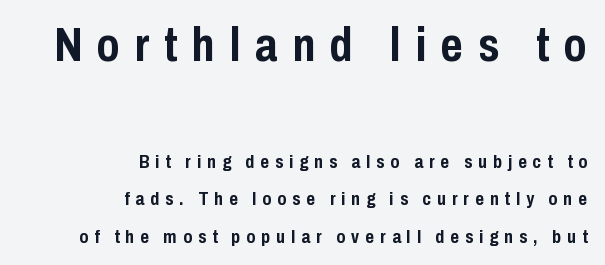
Set as a true bold cut, around the 700 mark. Clear beneath every line of the passage. Note the varied advance widths — an 'i' is clearly narrower than an 'm'. If you drew a ruler down the right edge, every line would touch it.
